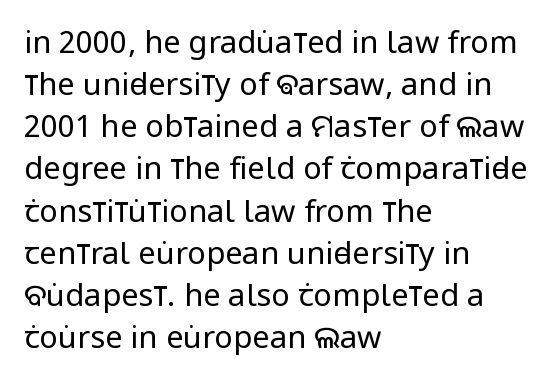
{"serif": "no", "italic": "no", "bold": "no", "weight": "regular", "width": "condensed", "stroke_contrast": "low", "x_height": "large", "monospaced": "no", "underline": "no", "align": "left", "line_spacing": "normal", "line_spacing_ratio": 1.36, "letter_spacing": "normal", "letter_spacing_em": 0.0, "glyph_px": 31}
